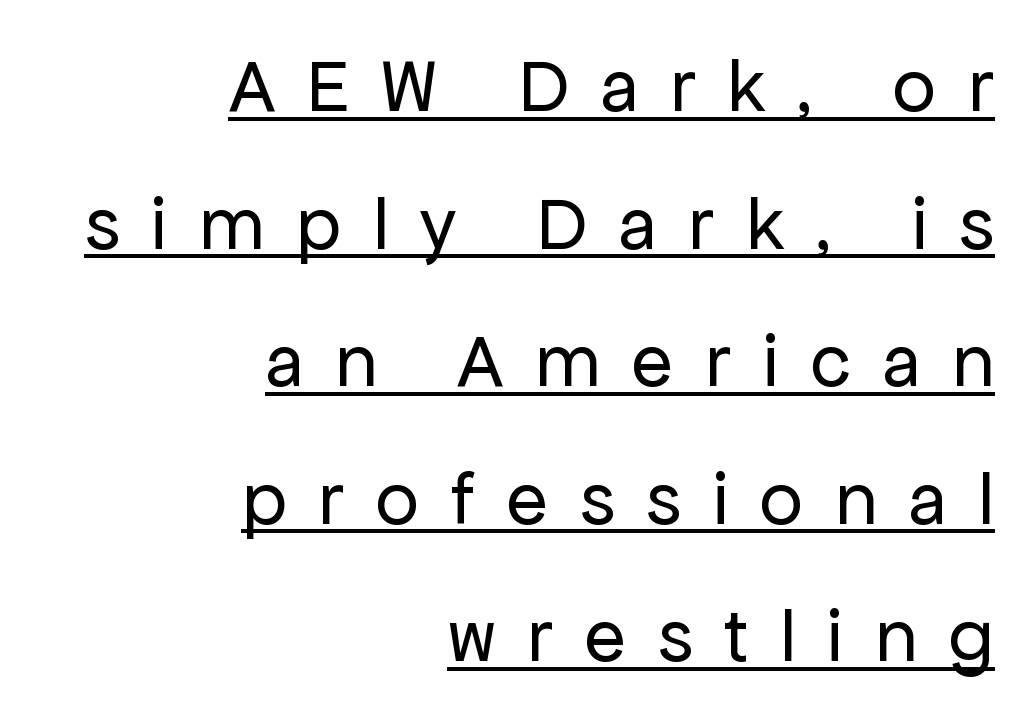
The image shows 76 px regular-weight sans-serif type, upright; set right-aligned, line spacing 1.81x, unusually wide letter spacing (+0.42 em), underlined; low stroke contrast and a medium x-height.
